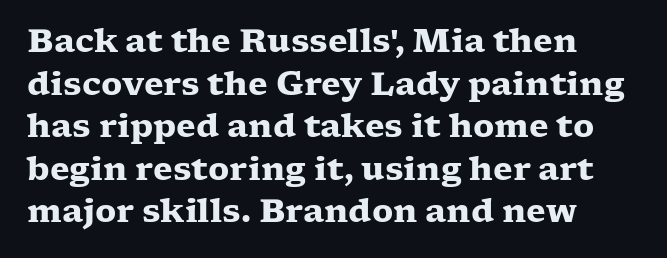
The image shows 32 px heavy, wide serif type, upright; set left-aligned, normal line spacing (1.33x), normal letter spacing, not underlined; low stroke contrast and a medium x-height.
